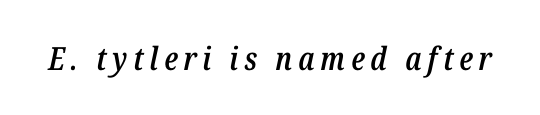
Q: Is the text bold? A: Semi-bold.
Q: Is the text italic (slanted)? A: Yes, it leans right by about 12 degrees.
Q: Is the text underlined? A: No.
Q: Width (condensed, normal, or wide)? A: Condensed.
Q: Stroke contrast? A: Low.
Q: x-height? A: Medium.
Q: Monospaced? A: No.
